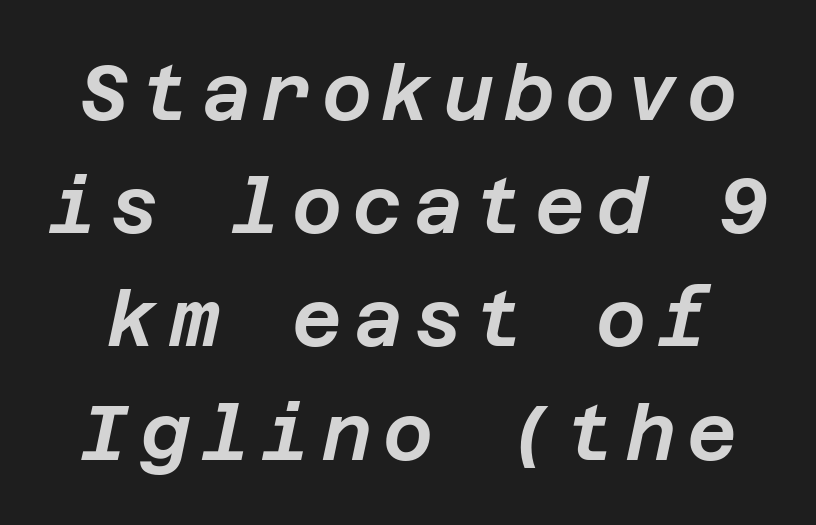
Horizontal bands of white between lines are of average thickness. This is oblique type, the kind used for emphasis or titles. Bare-footed words on every line.
